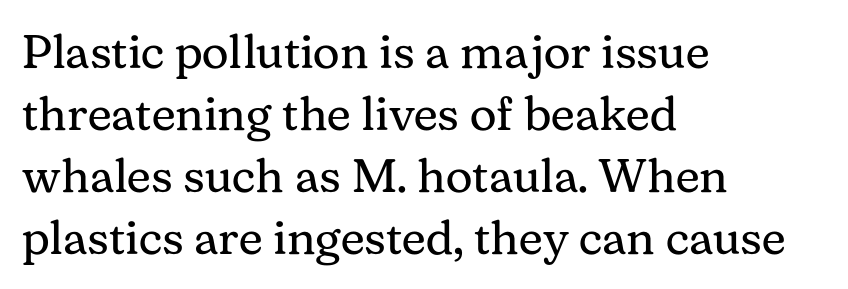
Each row of text sits above clean, open space. Note the varied advance widths — an 'i' is clearly narrower than an 'm'. Which margin do the lines hug? The left one — the right edge is uneven. These lines are composed in type with serifs. Normally led — the rows are evenly, conventionally spaced. The typography opts for an upright posture over an oblique one.
